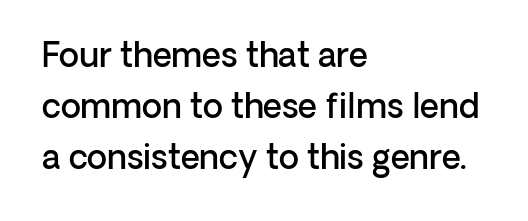
The image shows 33 px semibold sans-serif type, upright; set left-aligned, normal line spacing (1.55x), normal letter spacing, not underlined; low stroke contrast and a medium x-height.
